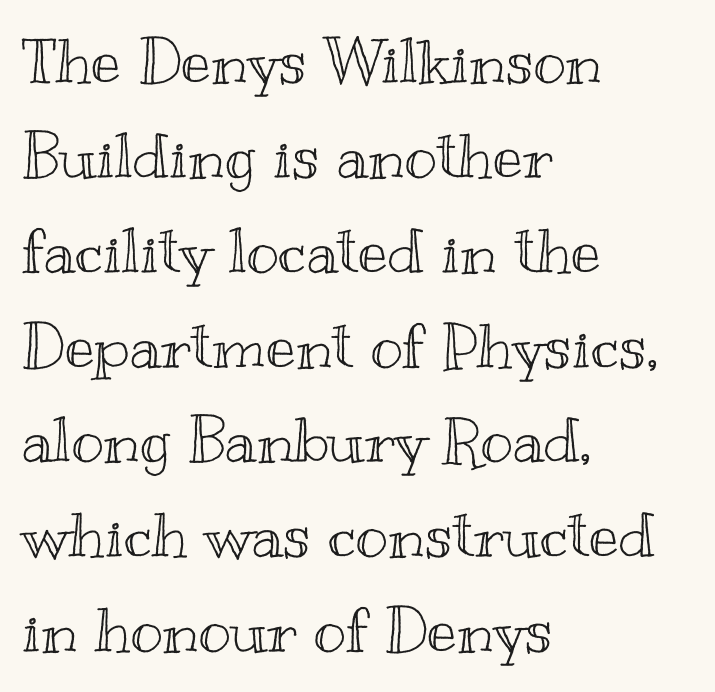
{"italic": "no", "width": "wide", "x_height": "small", "monospaced": "no", "underline": "no", "align": "left", "line_spacing": "normal", "line_spacing_ratio": 1.53, "letter_spacing": "normal", "letter_spacing_em": 0.0, "glyph_px": 62}
